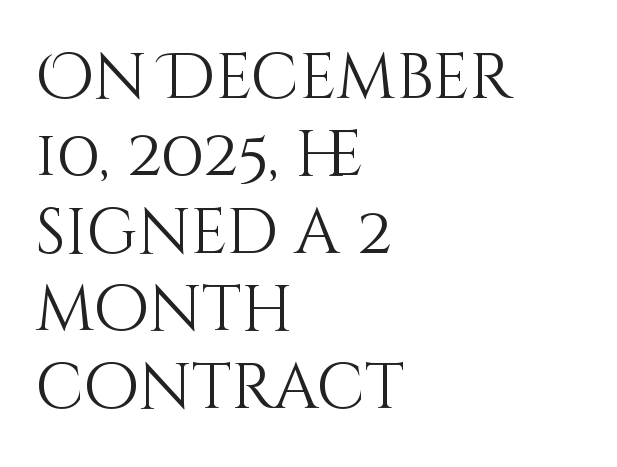
The image shows 64 px light type, upright; set left-aligned, line spacing 1.21x, normal letter spacing, not underlined; medium stroke contrast and a large x-height.
